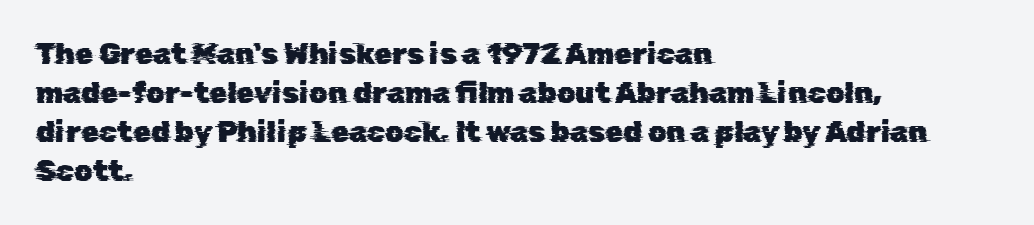
Q: Is the typeface a serif or a sans-serif typeface? A: Sans-serif.
Q: Is the text underlined? A: No.
Q: How is the paragraph aligned? A: Left-aligned.
Q: Is the spacing between letters normal or unusually wide? A: Normal.
Q: Is the spacing between lines tight, normal or loose? A: Normal.
Q: Width (condensed, normal, or wide)? A: Normal.
Q: Stroke contrast? A: Low.
Q: x-height? A: Medium.
Q: Monospaced? A: No.
